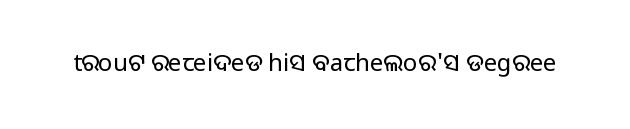
{"italic": "no", "bold": "no", "underline": "no", "letter_spacing": "normal", "letter_spacing_em": 0.0, "glyph_px": 24}
